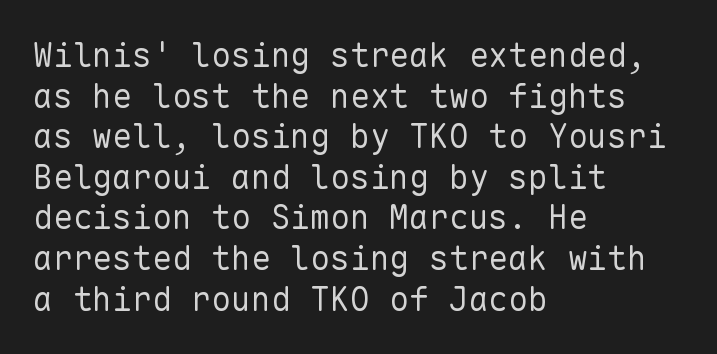
The image shows 33 px regular-weight sans-serif type, upright, monospaced; set left-aligned, line spacing 1.23x, normal letter spacing, not underlined; low stroke contrast and a medium x-height.
